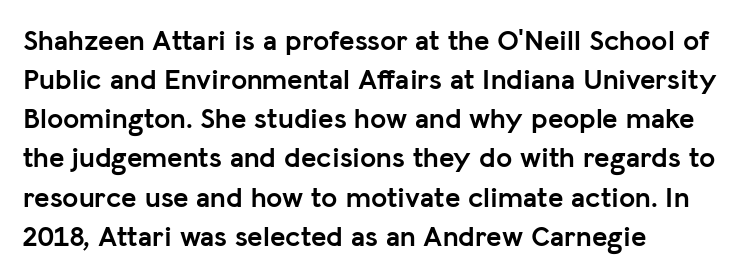
The image shows 29 px semibold sans-serif type, upright; set left-aligned, normal line spacing (1.35x), normal letter spacing, not underlined; low stroke contrast and a medium x-height.
